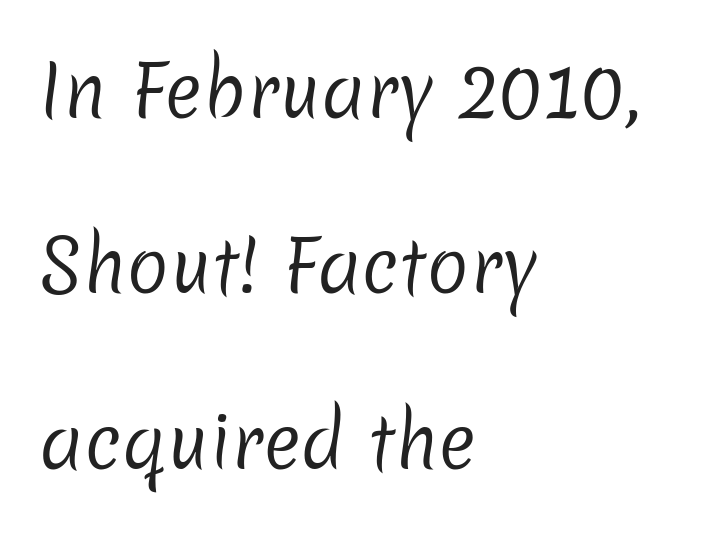
{"serif": "no", "bold": "no", "weight": "regular", "width": "normal", "stroke_contrast": "low", "x_height": "medium", "monospaced": "no", "underline": "no", "align": "left", "line_spacing": "loose", "line_spacing_ratio": 2.47, "letter_spacing": "normal", "letter_spacing_em": 0.0, "glyph_px": 71}
